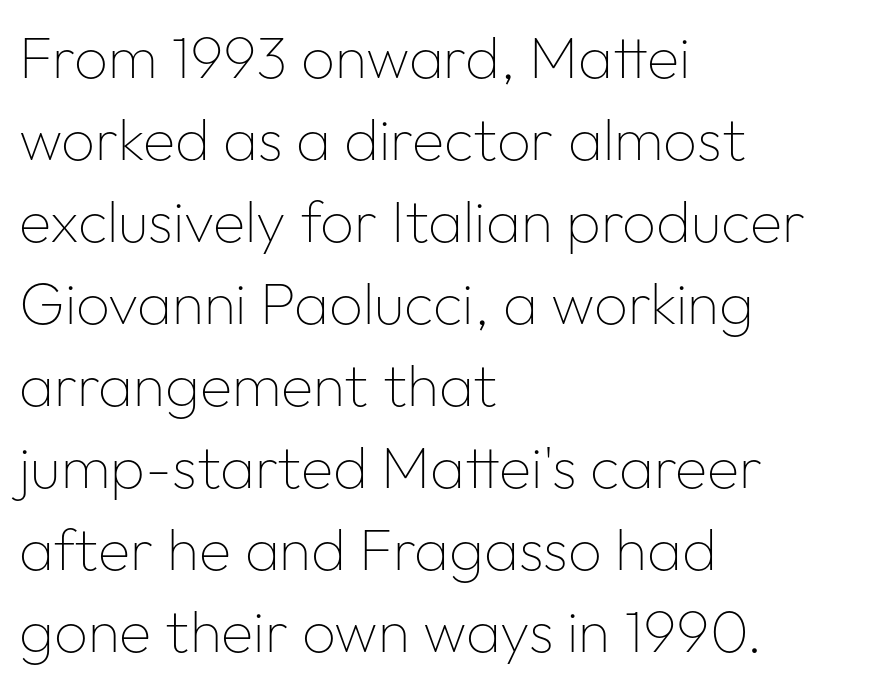
Looks like regular typesetting: each glyph gets only the width it needs. The strokes carry an ordinary text weight at most. A normal amount of white space separates one row of letters from the next. The lines in this sample share a left origin and differ only in where they stop. Any mark beneath the type? The region is blank. The typography opts for an upright posture over an oblique one.
